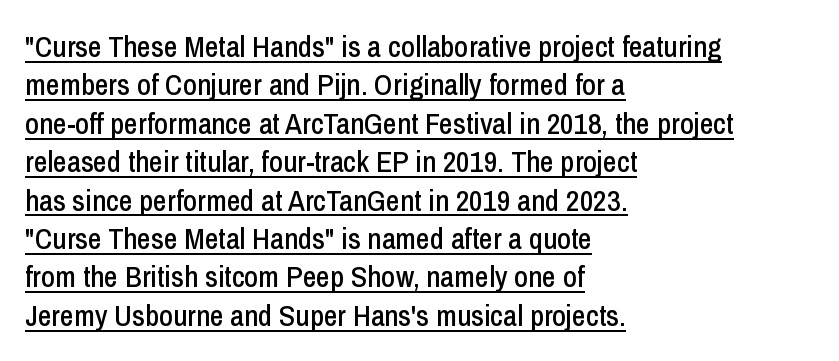
Q: Is the text italic (slanted)? A: No, it is upright.
Q: Is the typeface a serif or a sans-serif typeface? A: Sans-serif.
Q: Is the text underlined? A: Yes.
Q: How is the paragraph aligned? A: Left-aligned.
Q: Is the spacing between letters normal or unusually wide? A: Normal.
Q: Is the spacing between lines tight, normal or loose? A: Normal.
Q: Width (condensed, normal, or wide)? A: Condensed.
Q: Stroke contrast? A: Low.
Q: x-height? A: Medium.
Q: Monospaced? A: No.
